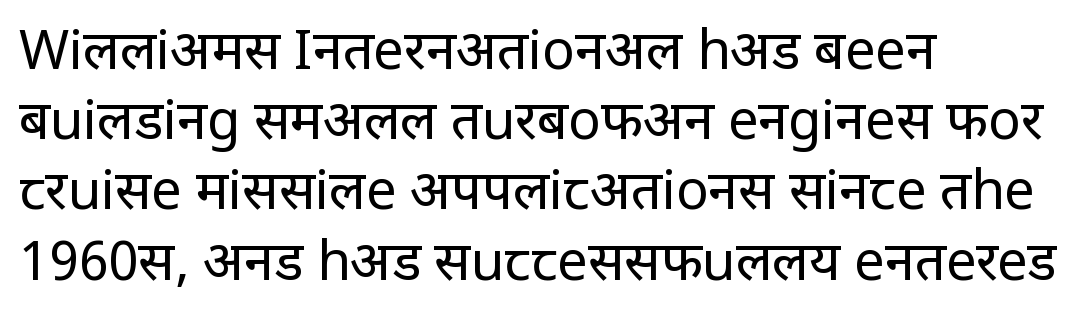
{"serif": "no", "italic": "no", "bold": "no", "weight": "regular", "width": "condensed", "stroke_contrast": "low", "x_height": "large", "monospaced": "no", "underline": "no", "align": "left", "line_spacing": "normal", "line_spacing_ratio": 1.3, "letter_spacing": "normal", "letter_spacing_em": 0.0, "glyph_px": 54}
